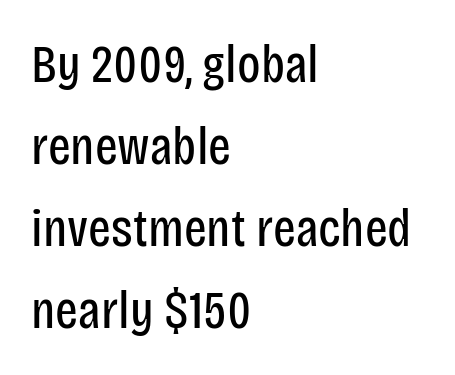
{"serif": "no", "italic": "no", "bold": "no", "weight": "regular", "width": "condensed", "stroke_contrast": "low", "x_height": "large", "monospaced": "no", "underline": "no", "align": "left", "line_spacing": "normal", "line_spacing_ratio": 1.52, "letter_spacing": "normal", "letter_spacing_em": 0.0, "glyph_px": 54}
